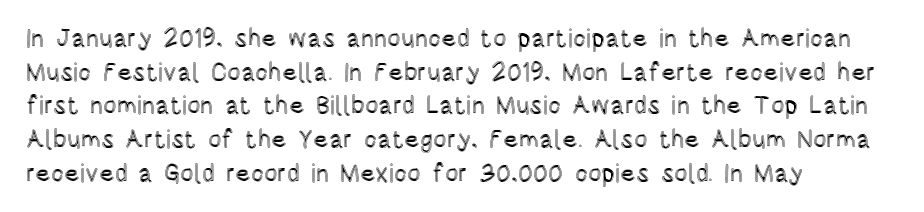
Q: Is the text italic (slanted)? A: No, it is upright.
Q: Is the text underlined? A: No.
Q: How is the paragraph aligned? A: Left-aligned.
Q: Is the spacing between letters normal or unusually wide? A: Normal.
Q: Is the spacing between lines tight, normal or loose? A: Normal.
